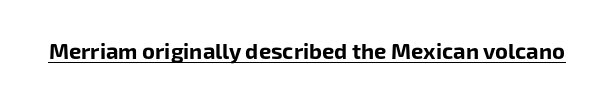
{"italic": "no", "bold": "yes", "underline": "yes", "letter_spacing": "normal", "letter_spacing_em": 0.0, "glyph_px": 22}
